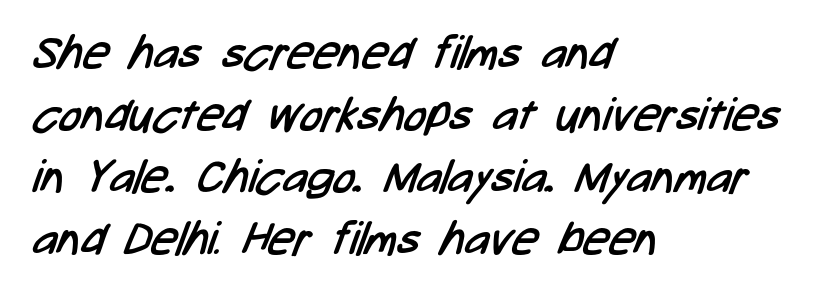
Q: Is the text bold? A: No.
Q: Is the typeface a serif or a sans-serif typeface? A: Sans-serif.
Q: Is the text underlined? A: No.
Q: How is the paragraph aligned? A: Left-aligned.
Q: Is the spacing between letters normal or unusually wide? A: Normal.
Q: Is the spacing between lines tight, normal or loose? A: Normal.
Q: Width (condensed, normal, or wide)? A: Condensed.
Q: Stroke contrast? A: Low.
Q: x-height? A: Medium.
Q: Monospaced? A: No.
